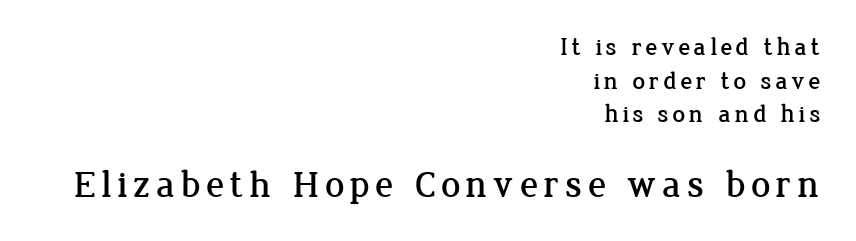
You get the small type first, then a jump to larger type. Glance below the letters and you will spot only blank space. Line endings align vertically; line beginnings do not. Successive baselines arrive at the customary interval. Is this a fixed-width face? No — the glyphs have proportional, varying widths. Yep, those are serifs on the letters.
